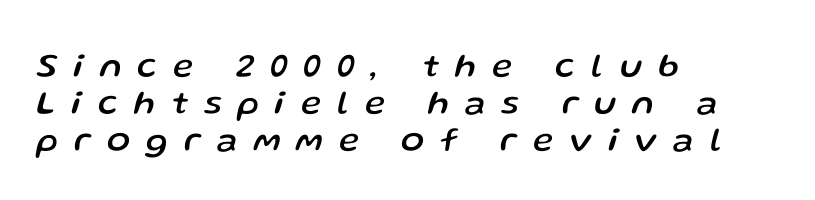
Q: Is the text italic (slanted)? A: Yes, it leans right by about 13 degrees.
Q: Is the text underlined? A: No.
Q: How is the paragraph aligned? A: Left-aligned.
Q: Is the spacing between letters normal or unusually wide? A: Unusually wide.
Q: Is the spacing between lines tight, normal or loose? A: Tight.
Q: Width (condensed, normal, or wide)? A: Normal.
Q: Stroke contrast? A: Low.
Q: x-height? A: Medium.
Q: Monospaced? A: No.
